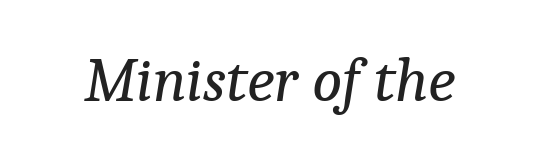
Q: Is the text bold? A: No.
Q: Is the text italic (slanted)? A: Yes, it leans right by about 9 degrees.
Q: Is the typeface a serif or a sans-serif typeface? A: Serif.
Q: Is the text underlined? A: No.
Q: Is the spacing between letters normal or unusually wide? A: Normal.
Q: Width (condensed, normal, or wide)? A: Normal.
Q: Stroke contrast? A: Low.
Q: x-height? A: Medium.
Q: Monospaced? A: No.
